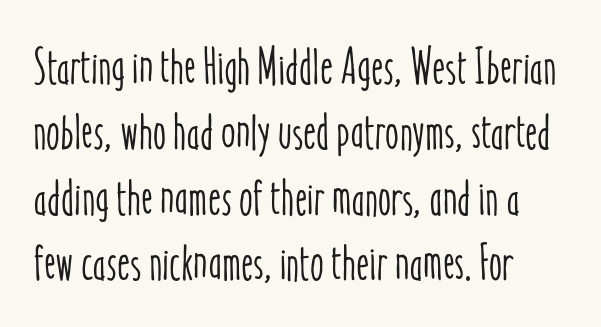
Honestly, there is no underline to notice here at all. These lines are rendered in a variable-pitch font. Tall strokes in this sample are plumb rather than angled. These lines keep a tight, regular rhythm from letter to letter. Notice how the passage keeps a crisp vertical edge on the left only.
